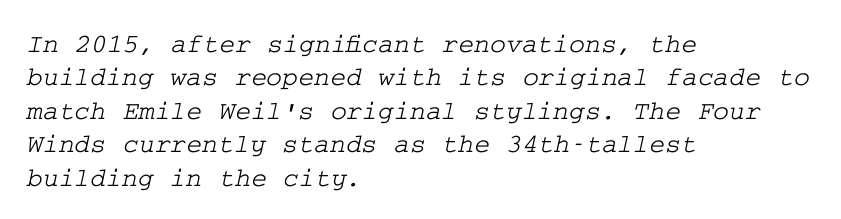
The image shows 27 px text type; set left-aligned, line spacing 1.24x, normal letter spacing, not underlined.
